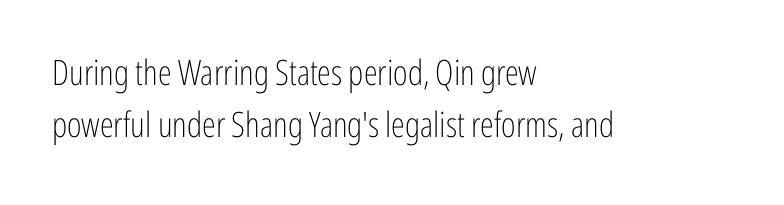
Q: Is the text bold? A: No.
Q: Is the text italic (slanted)? A: No, it is upright.
Q: Is the typeface a serif or a sans-serif typeface? A: Sans-serif.
Q: Is the text underlined? A: No.
Q: How is the paragraph aligned? A: Left-aligned.
Q: Is the spacing between letters normal or unusually wide? A: Normal.
Q: Is the spacing between lines tight, normal or loose? A: Normal.
Q: Width (condensed, normal, or wide)? A: Condensed.
Q: Stroke contrast? A: Low.
Q: x-height? A: Medium.
Q: Monospaced? A: No.
